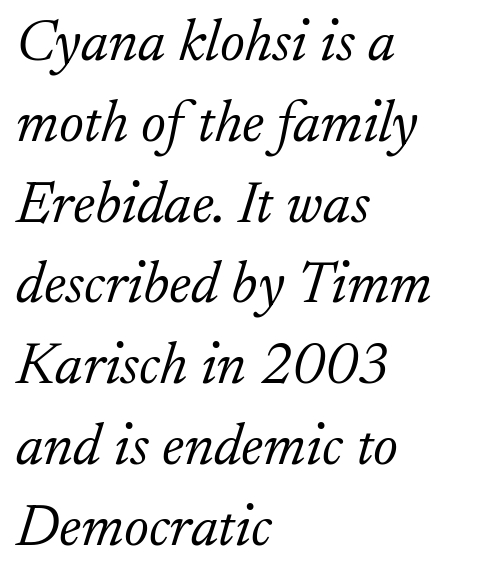
The image shows 59 px light serif type, italic (leaning right); set left-aligned, normal line spacing (1.37x), normal letter spacing, not underlined; low stroke contrast and a small x-height.
